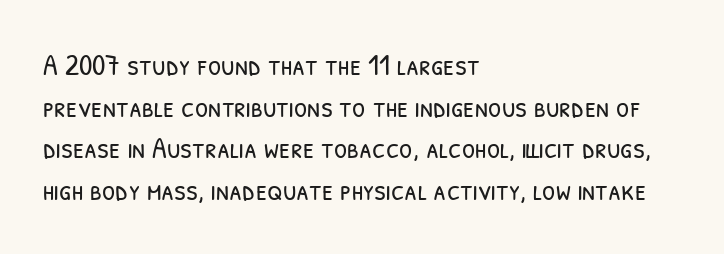
{"serif": "no", "bold": "no", "weight": "light", "width": "condensed", "stroke_contrast": "low", "x_height": "medium", "monospaced": "no", "underline": "no", "align": "left", "line_spacing": "normal", "line_spacing_ratio": 1.39, "letter_spacing": "normal", "letter_spacing_em": 0.0, "glyph_px": 30}
